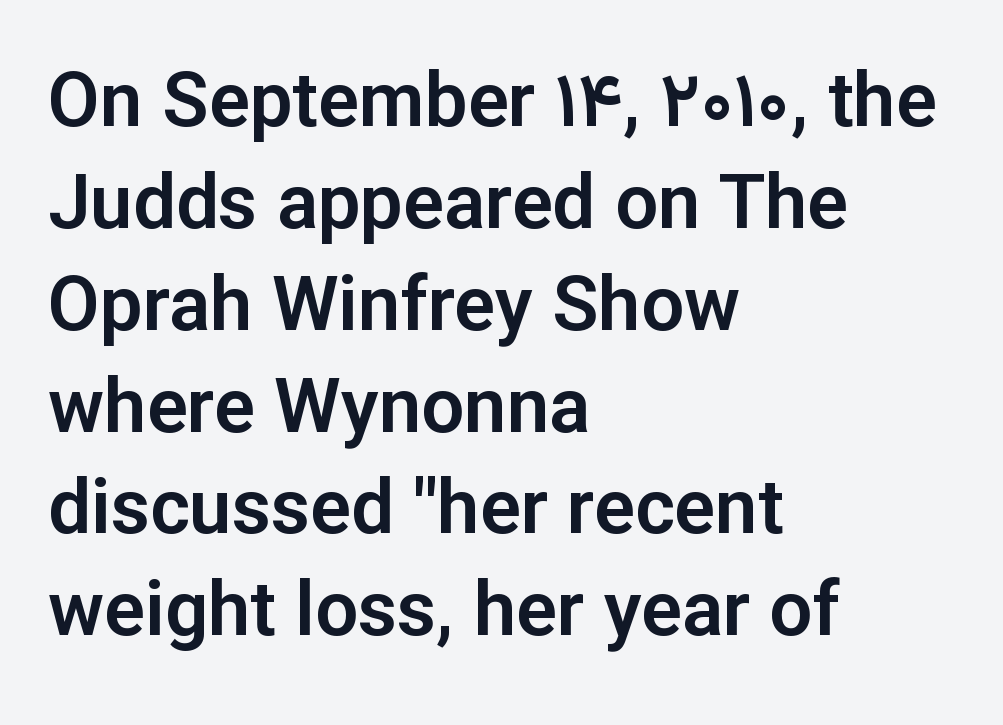
I'd call this a sans setting — the letters go barefoot. Compared with typical paragraphs, the rows here are spaced about the same. The lines are quadded left. Do the letters lean? They stand straight. Looks like regular typesetting: each glyph gets only the width it needs. The letters sit at their default tracking, neither squeezed nor spread.
